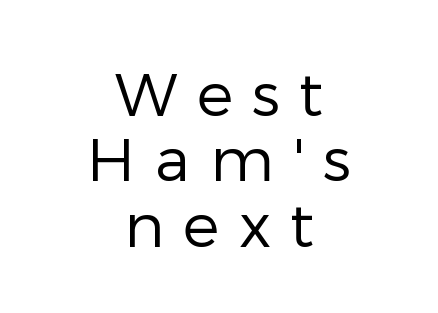
Each word looks stretched out because of the extra space between its letters. The typesetter chose a symmetrical, centered arrangement here. The passage shown is typeset with a sans-serif family. Students, observe: this is what under-led, compact text looks like. A light-to-regular cut is what we see here.
